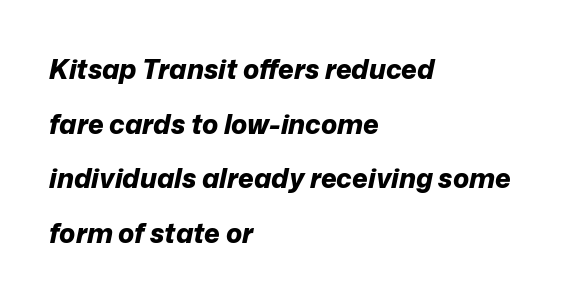
The image shows 27 px bold type, italic (leaning right); set left-aligned, loose line spacing (2.02x), normal letter spacing, not underlined.
